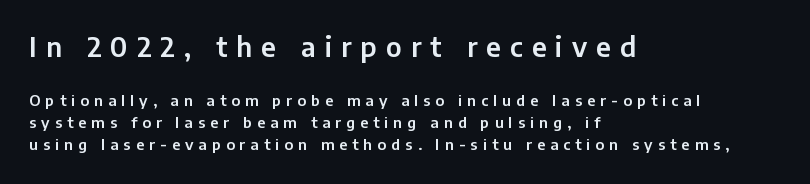
{"italic": "no", "underline": "no", "align": "left", "line_spacing": "normal", "line_spacing_ratio": 1.47, "letter_spacing": "wide", "letter_spacing_em": 0.34, "larger_block": "first", "size_ratio": 1.8, "glyph_px": 27}
